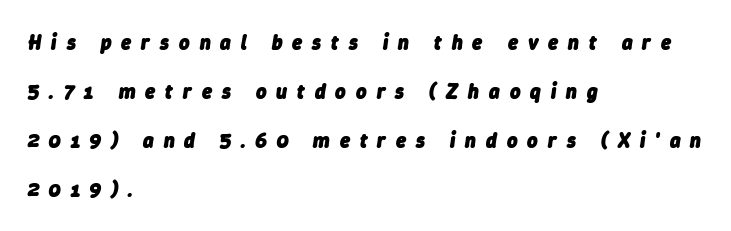
{"italic": "yes", "lean": "right", "slant_degrees": 9, "bold": "yes", "underline": "no", "align": "left", "line_spacing": "loose", "line_spacing_ratio": 2.45, "letter_spacing": "wide", "letter_spacing_em": 0.5, "glyph_px": 20}
